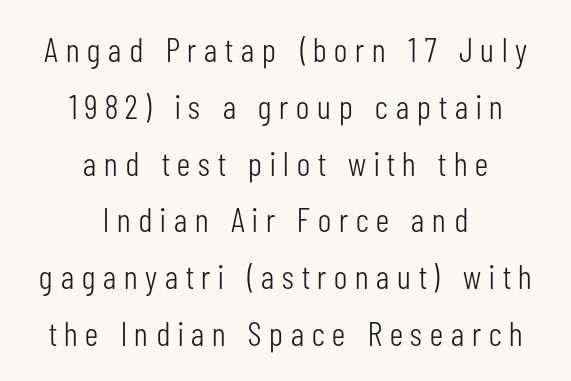
Q: Is the text bold? A: No.
Q: Is the text italic (slanted)? A: No, it is upright.
Q: Is the typeface a serif or a sans-serif typeface? A: Sans-serif.
Q: Is the text underlined? A: No.
Q: How is the paragraph aligned? A: Centered.
Q: Is the spacing between letters normal or unusually wide? A: Unusually wide.
Q: Is the spacing between lines tight, normal or loose? A: Normal.
Q: Width (condensed, normal, or wide)? A: Condensed.
Q: Stroke contrast? A: Low.
Q: x-height? A: Medium.
Q: Monospaced? A: No.
